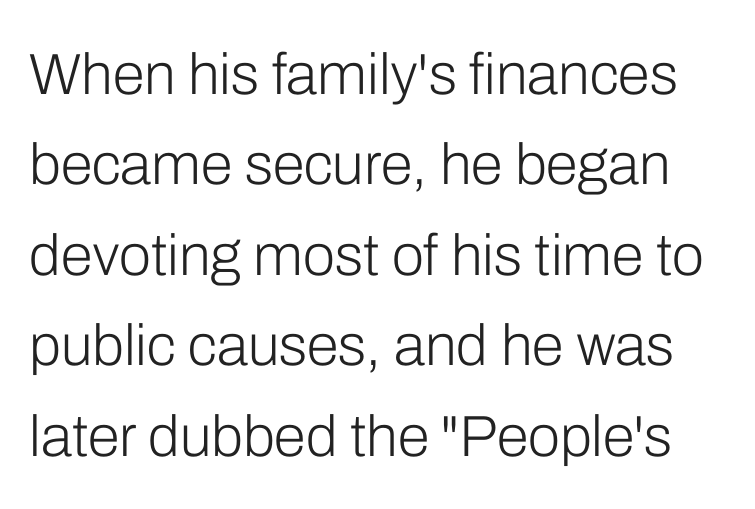
Q: Is the text bold? A: No.
Q: Is the text italic (slanted)? A: No, it is upright.
Q: Is the typeface a serif or a sans-serif typeface? A: Sans-serif.
Q: Is the text underlined? A: No.
Q: Is the spacing between letters normal or unusually wide? A: Normal.
Q: Is the spacing between lines tight, normal or loose? A: Normal.
Q: Width (condensed, normal, or wide)? A: Normal.
Q: Stroke contrast? A: Low.
Q: x-height? A: Medium.
Q: Monospaced? A: No.
